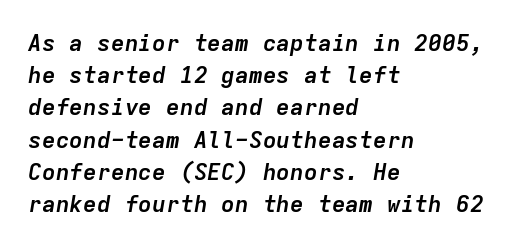
The image shows 23 px bold type, italic (leaning right); set left-aligned, normal line spacing (1.4x), normal letter spacing, not underlined.
